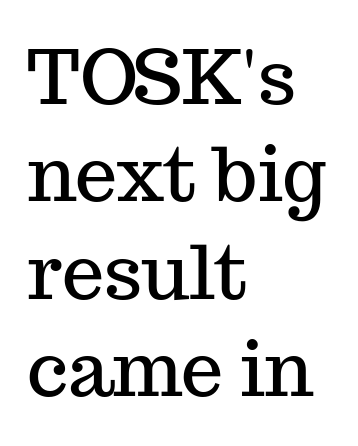
{"serif": "yes", "italic": "no", "width": "normal", "stroke_contrast": "medium", "x_height": "medium", "monospaced": "no", "underline": "no", "align": "left", "line_spacing": "normal", "line_spacing_ratio": 1.3, "letter_spacing": "normal", "letter_spacing_em": 0.0, "glyph_px": 75}
